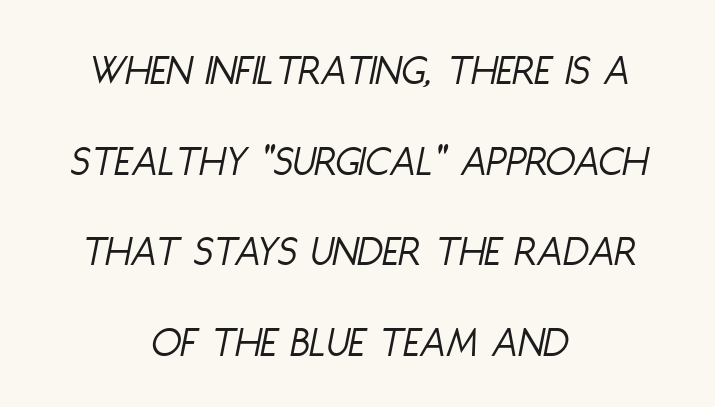
Q: Is the text bold? A: No.
Q: Is the text italic (slanted)? A: Yes, it leans right by about 11 degrees.
Q: Is the text underlined? A: No.
Q: How is the paragraph aligned? A: Centered.
Q: Is the spacing between letters normal or unusually wide? A: Normal.
Q: Is the spacing between lines tight, normal or loose? A: Loose.
Q: Width (condensed, normal, or wide)? A: Condensed.
Q: Stroke contrast? A: Low.
Q: x-height? A: Large.
Q: Monospaced? A: No.
